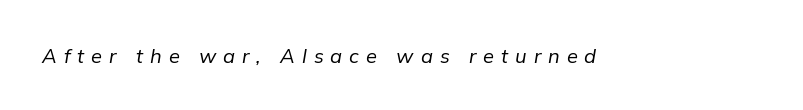
The image shows 20 px text type, italic (leaning right); set unusually wide letter spacing (+0.35 em), not underlined.
